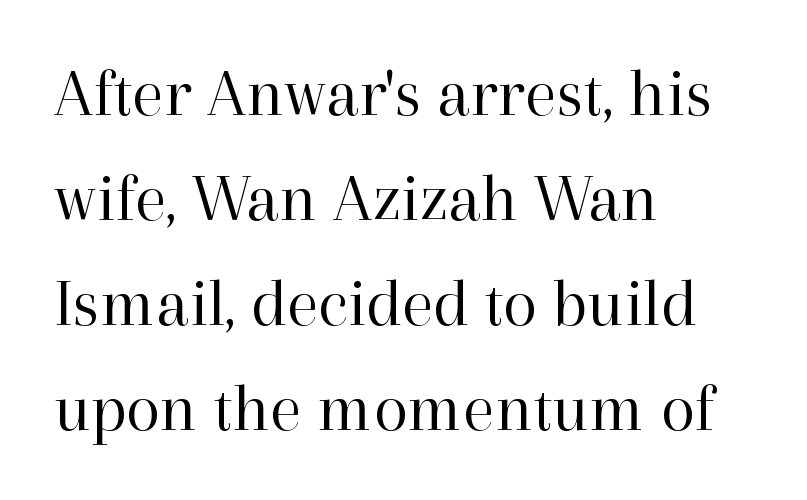
Small tapered or slab feet sit at the stroke ends, so this counts as serif. The letterforms sit at book weight or below. Looks like regular typesetting: each glyph gets only the width it needs. Typeset ragged right — the left edge is the straight one. How are the letters spaced? Ordinarily, with no added tracking. The specimen omits any rule beneath the text block's lines.
